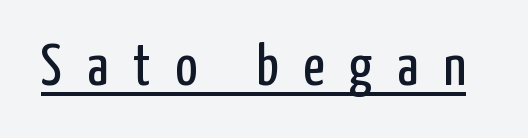
{"serif": "no", "italic": "no", "bold": "no", "weight": "regular", "width": "condensed", "stroke_contrast": "low", "x_height": "medium", "monospaced": "no", "underline": "yes", "letter_spacing": "wide", "letter_spacing_em": 0.42, "glyph_px": 59}
